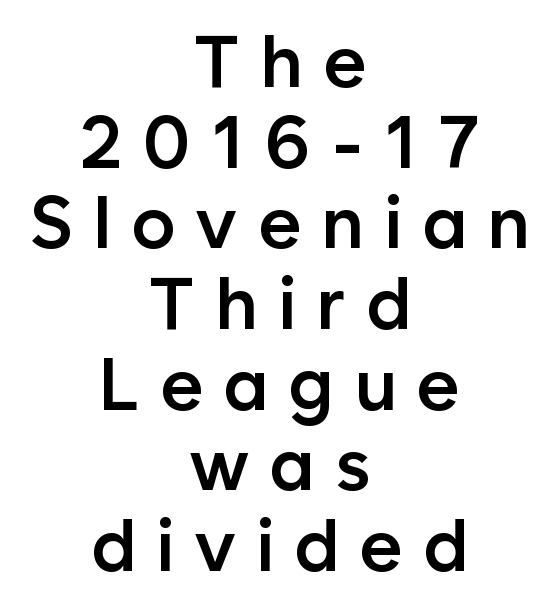
The image shows 74 px semibold sans-serif type, upright; set centered, tight line spacing (1.09x), unusually wide letter spacing (+0.27 em), not underlined; low stroke contrast and a medium x-height.
